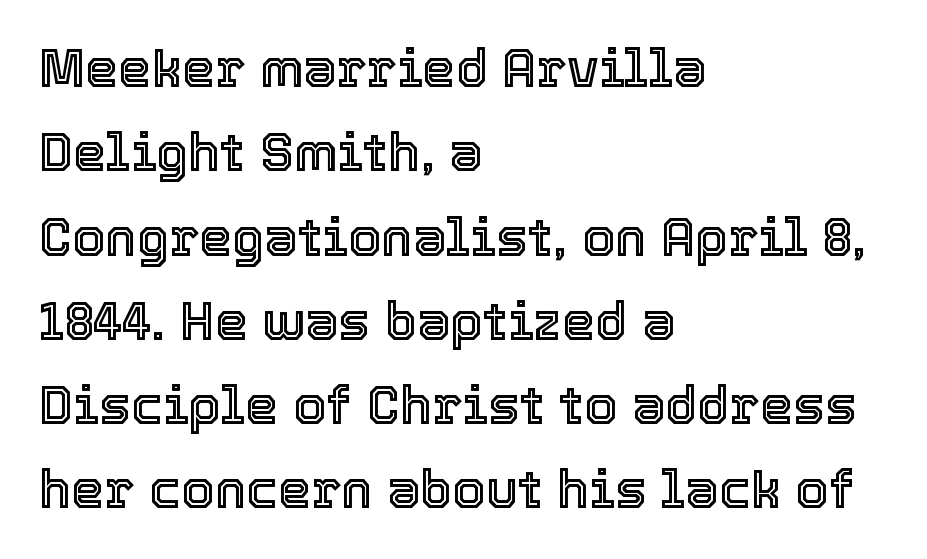
{"italic": "no", "width": "normal", "x_height": "medium", "monospaced": "no", "underline": "no", "align": "left", "line_spacing": "normal", "line_spacing_ratio": 1.59, "letter_spacing": "normal", "letter_spacing_em": 0.0, "glyph_px": 53}
